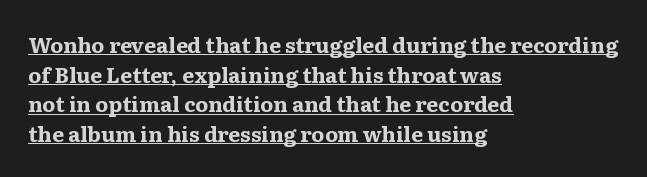
Normally led — the rows are evenly, conventionally spaced. The passage shown is emphatically bold. Vertical strokes here are truly vertical. The lines are quadded left. Like a heading marked for emphasis, these lines bear an underscore. The type is set solid horizontally, with unmodified tracking.
